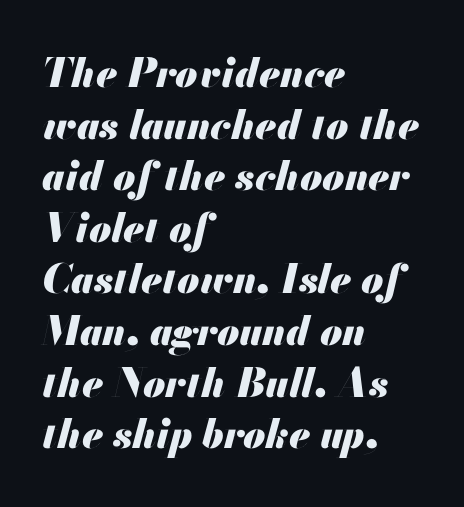
Anything drawn beneath the words? Only blank space. Reading down the column, the eye jumps a familiar distance to each next line. Here the glyphs are tracked normally, forming tight word shapes. Looks like regular typesetting: each glyph gets only the width it needs. Horizontally, the lines are justified to the leading edge only. Slant detected: the letters are inclined.
